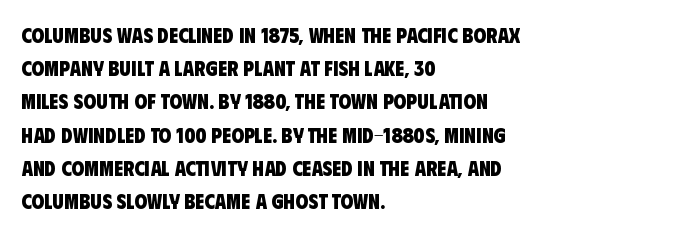
Heavy-handed strokes throughout: this text is bold. Decoration check: the copy has no underline. Leftover space on each line is placed entirely after the last word. What's the leading like? Ordinary, nothing unusual. Each word holds together tightly as a unit, with standard inter-letter gaps.
